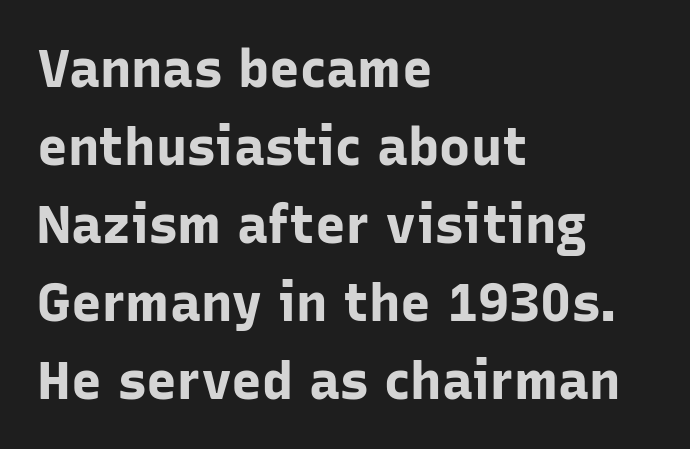
Clear beneath every line of the passage. These lines are composed in type without serifs. In terms of posture, this sample is upright. Set as a true bold cut, around the 700 mark.
